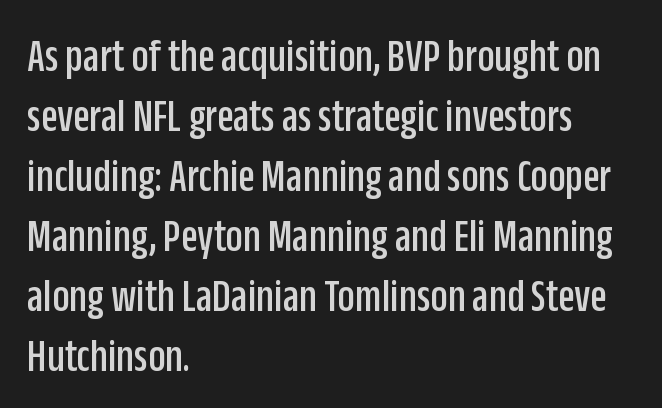
{"serif": "no", "italic": "no", "width": "condensed", "stroke_contrast": "low", "x_height": "large", "monospaced": "no", "underline": "no", "align": "left", "line_spacing": "normal", "line_spacing_ratio": 1.25, "letter_spacing": "normal", "letter_spacing_em": 0.0, "glyph_px": 48}
